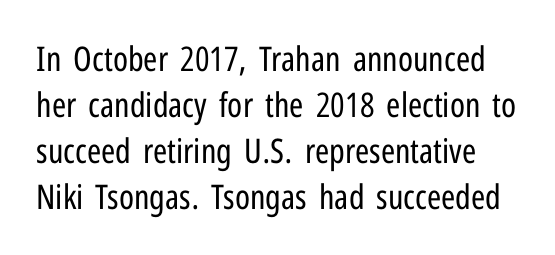
{"serif": "no", "italic": "no", "bold": "no", "weight": "regular", "width": "condensed", "stroke_contrast": "low", "x_height": "medium", "monospaced": "no", "underline": "no", "line_spacing": "normal", "line_spacing_ratio": 1.35, "letter_spacing": "normal", "letter_spacing_em": 0.0, "glyph_px": 34}
